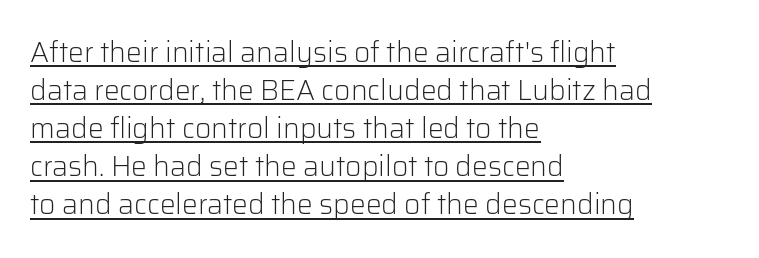
Q: Is the text bold? A: No.
Q: Is the text italic (slanted)? A: No, it is upright.
Q: Is the typeface a serif or a sans-serif typeface? A: Sans-serif.
Q: Is the text underlined? A: Yes.
Q: How is the paragraph aligned? A: Left-aligned.
Q: Is the spacing between letters normal or unusually wide? A: Normal.
Q: Is the spacing between lines tight, normal or loose? A: Normal.
Q: Width (condensed, normal, or wide)? A: Normal.
Q: Stroke contrast? A: Low.
Q: x-height? A: Medium.
Q: Monospaced? A: No.
